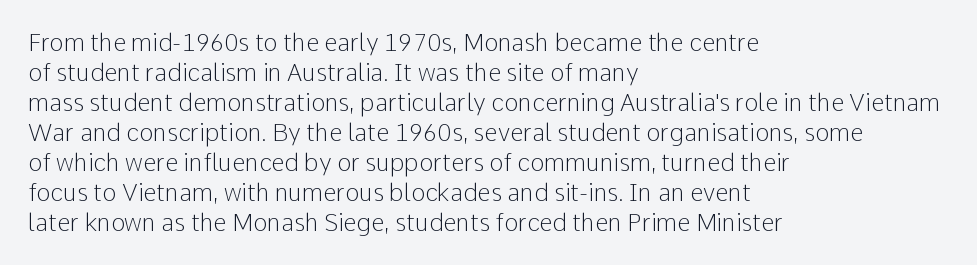
Q: Is the text bold? A: No.
Q: Is the text italic (slanted)? A: No, it is upright.
Q: Is the text underlined? A: No.
Q: How is the paragraph aligned? A: Left-aligned.
Q: Is the spacing between letters normal or unusually wide? A: Normal.
Q: Is the spacing between lines tight, normal or loose? A: Normal.
